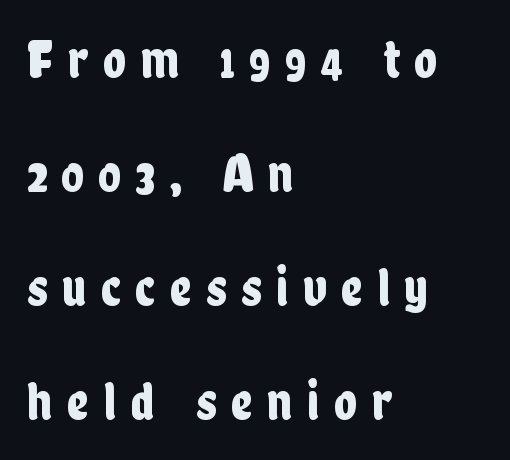
The image shows 54 px condensed sans-serif type, upright; set left-aligned, loose line spacing (2.11x), unusually wide letter spacing (+0.27 em), not underlined; low stroke contrast and a medium x-height.
